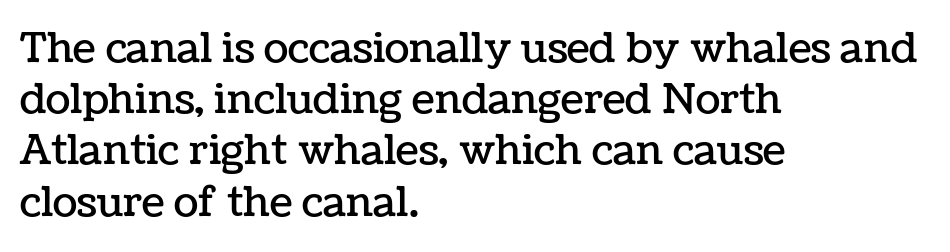
Vertical spacing — default. The passage shown has conventional tracking throughout. A student would call this left alignment; a typographer would say flush left, rag right. Type without underlining. This sample has the flowing, uneven cadence of proportional lettering.
